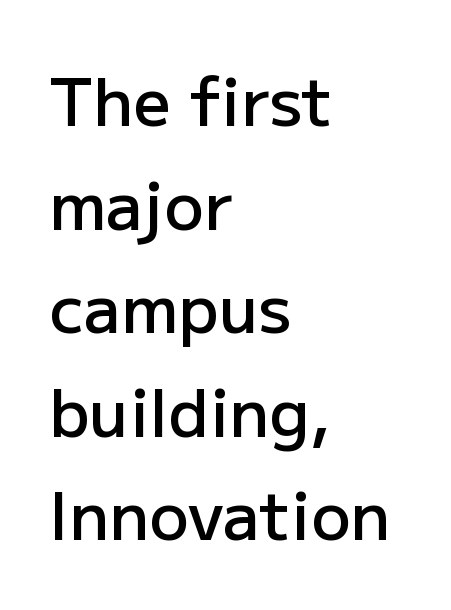
The gap between lines stays unmarked. A typesetter would mark this as roman, not italic. A typesetter would call this leading conventional body-copy spacing. Leftover space on each line is placed entirely after the last word.
